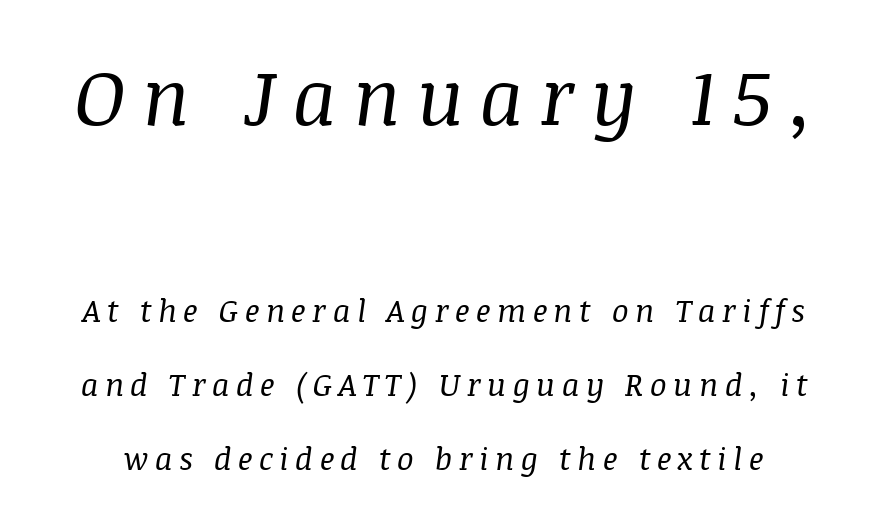
Q: Is the text bold? A: No.
Q: Is the text italic (slanted)? A: Yes, it leans right by about 8 degrees.
Q: Is the typeface a serif or a sans-serif typeface? A: Serif.
Q: Is the text underlined? A: No.
Q: Is the spacing between letters normal or unusually wide? A: Unusually wide.
Q: Is the spacing between lines tight, normal or loose? A: Loose.
Q: Which block of text is set in a larger size, the first (top) or the second (bottom)? A: The first (top) one.
Q: Width (condensed, normal, or wide)? A: Normal.
Q: Stroke contrast? A: Medium.
Q: x-height? A: Large.
Q: Monospaced? A: No.
